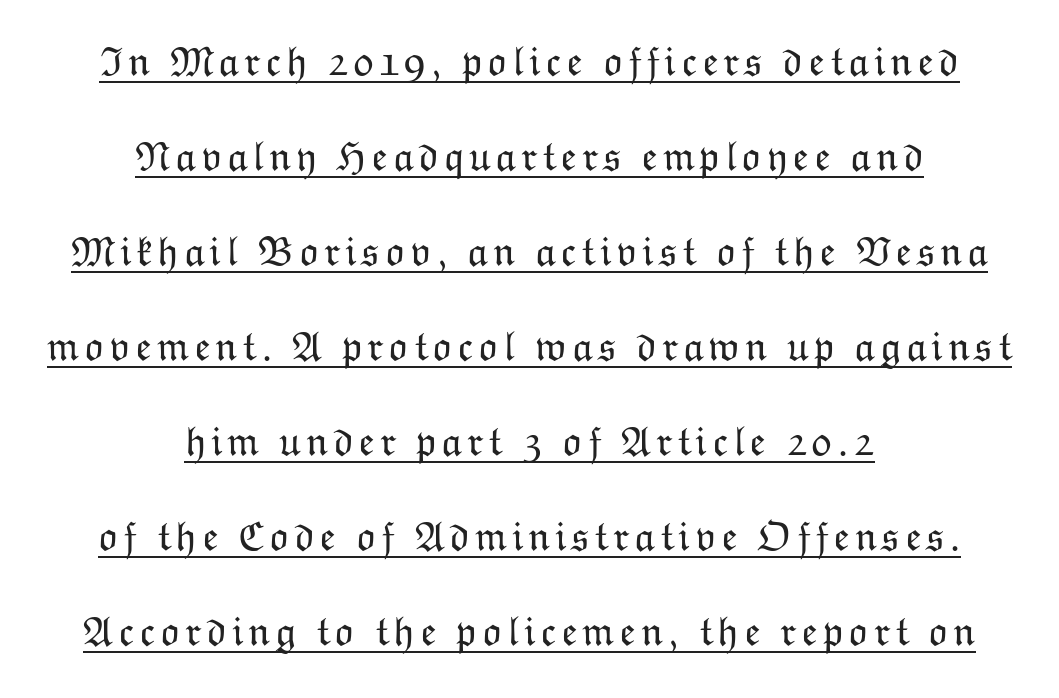
Q: Is the text bold? A: No.
Q: Is the text italic (slanted)? A: No, it is upright.
Q: Is the text underlined? A: Yes.
Q: How is the paragraph aligned? A: Centered.
Q: Is the spacing between lines tight, normal or loose? A: Loose.
Q: Width (condensed, normal, or wide)? A: Normal.
Q: Stroke contrast? A: Low.
Q: x-height? A: Medium.
Q: Monospaced? A: No.
